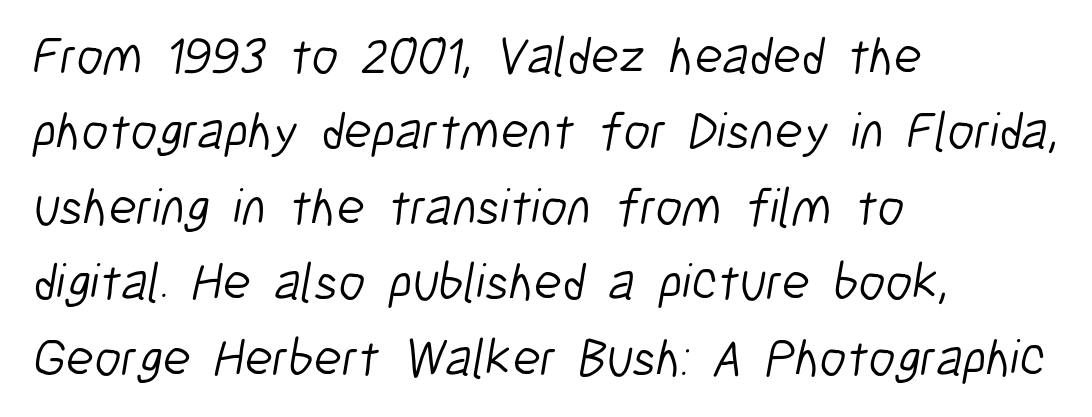
{"serif": "no", "bold": "no", "weight": "light", "width": "condensed", "stroke_contrast": "low", "x_height": "medium", "monospaced": "no", "underline": "no", "align": "left", "line_spacing": "normal", "line_spacing_ratio": 1.45, "letter_spacing": "normal", "letter_spacing_em": 0.0, "glyph_px": 52}
